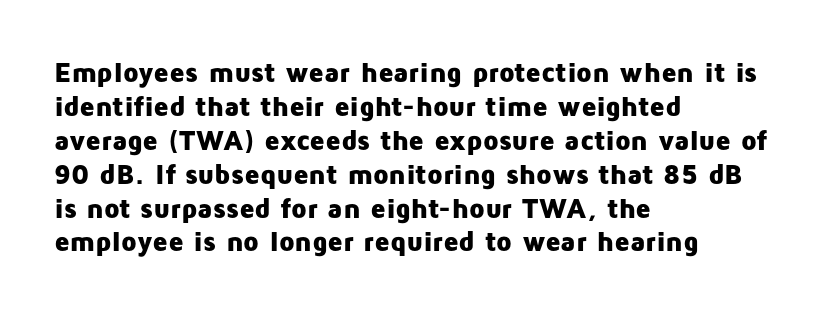
The passage shown is typed in a proportional face where columns would drift. What kind of face is this? One without serifs — a sans. Every letter is thick-stroked: bold, no question. The zone under the glyphs is completely vacant.
